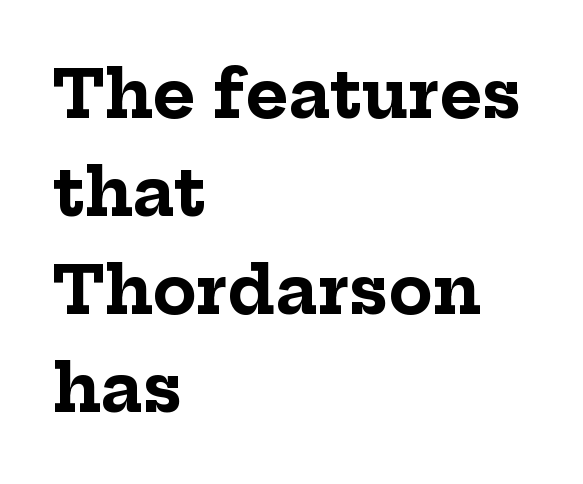
Typographically, this falls in the serif category. These lines stack with their left ends in a neat column. Words appear dense and cohesive because spacing is normal. Vertically, the passage feels balanced, rows spaced as you'd expect.
